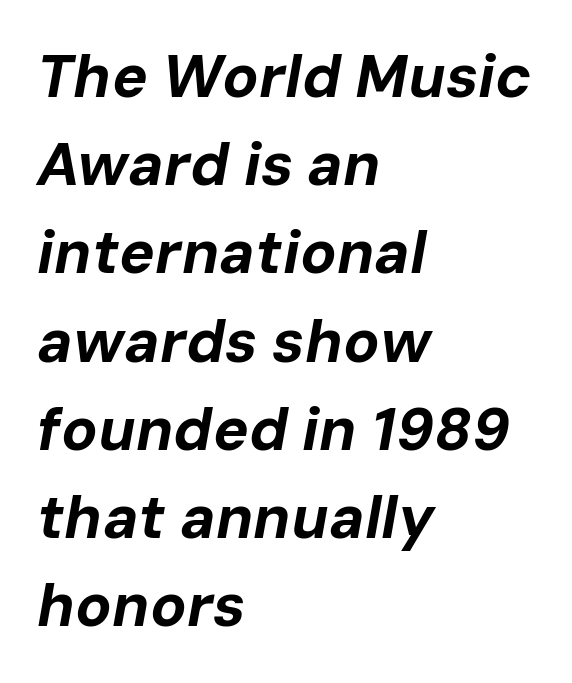
{"italic": "yes", "lean": "right", "slant_degrees": 10, "bold": "yes", "weight": "bold", "width": "normal", "stroke_contrast": "low", "x_height": "medium", "monospaced": "no", "underline": "no", "align": "left", "line_spacing": "normal", "line_spacing_ratio": 1.47, "letter_spacing": "normal", "letter_spacing_em": 0.0, "glyph_px": 60}
